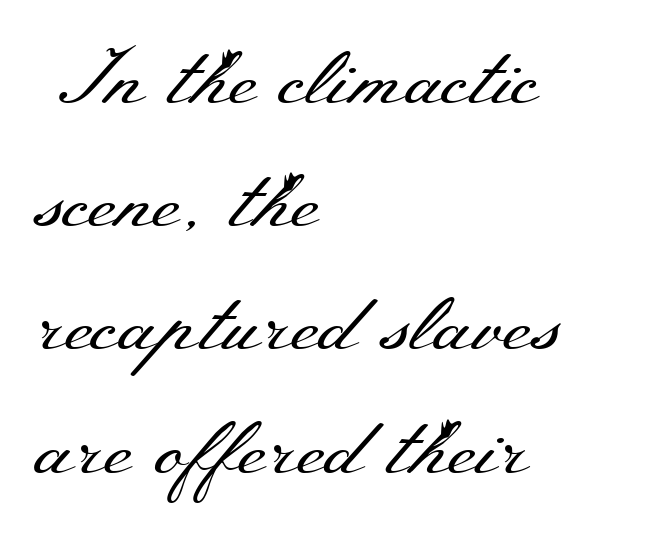
The image shows 79 px regular-weight, wide serif type; set left-aligned, normal line spacing (1.56x), normal letter spacing, not underlined; medium stroke contrast and a small x-height.
